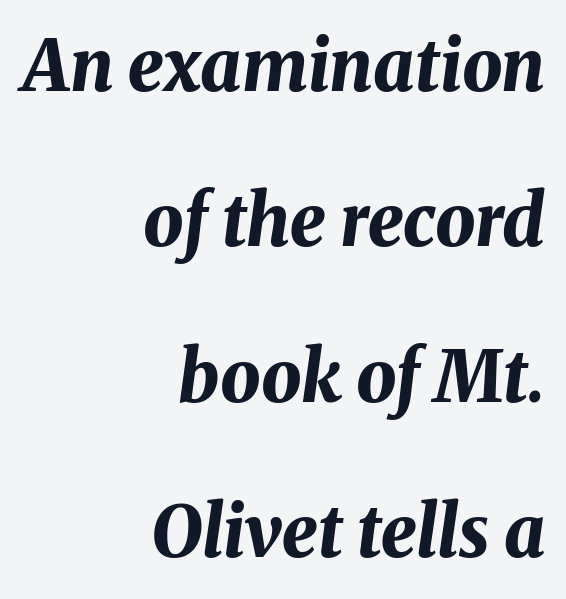
The image shows 71 px bold type, italic (leaning right); set right-aligned, loose line spacing (2.19x), normal letter spacing, not underlined; medium stroke contrast and a medium x-height.
